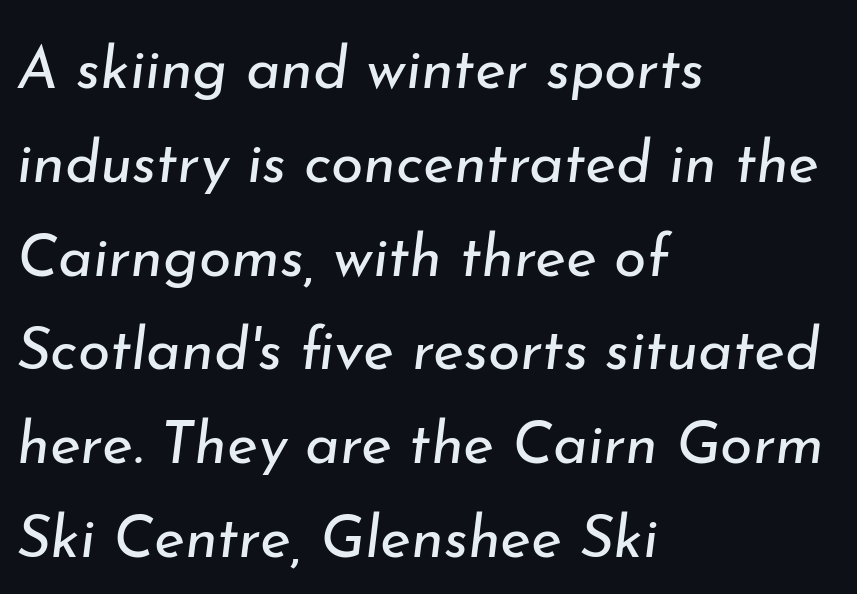
The image shows 59 px regular-weight type, italic (leaning right); set left-aligned, normal line spacing (1.59x), normal letter spacing, not underlined; low stroke contrast and a small x-height.
